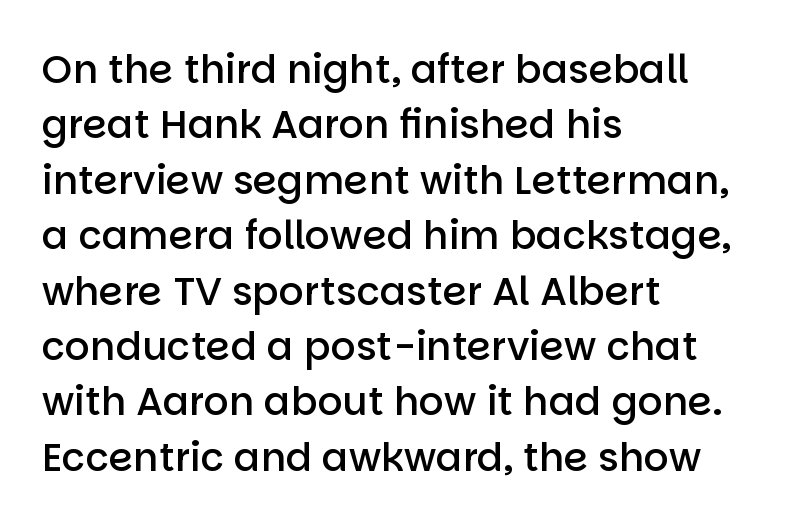
The image shows 39 px semibold sans-serif type, upright; set left-aligned, normal line spacing (1.42x), normal letter spacing, not underlined; low stroke contrast and a large x-height.
